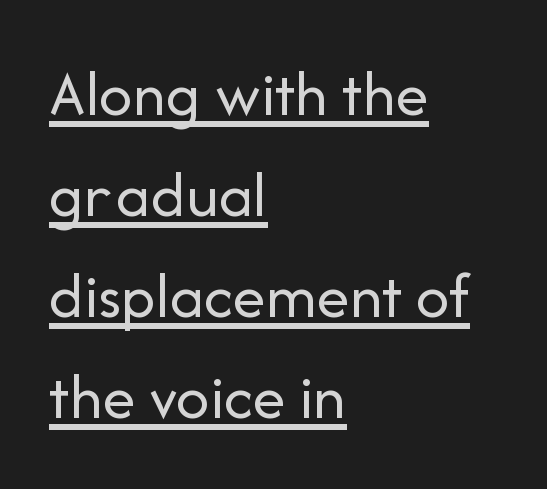
Are there feet on the stems? There aren't — it's a sans. Do the characters align in a grid? No, the font is proportional. Each line starts at the same left margin while the right side varies. The typesetter has applied underlining to the passage shown.
